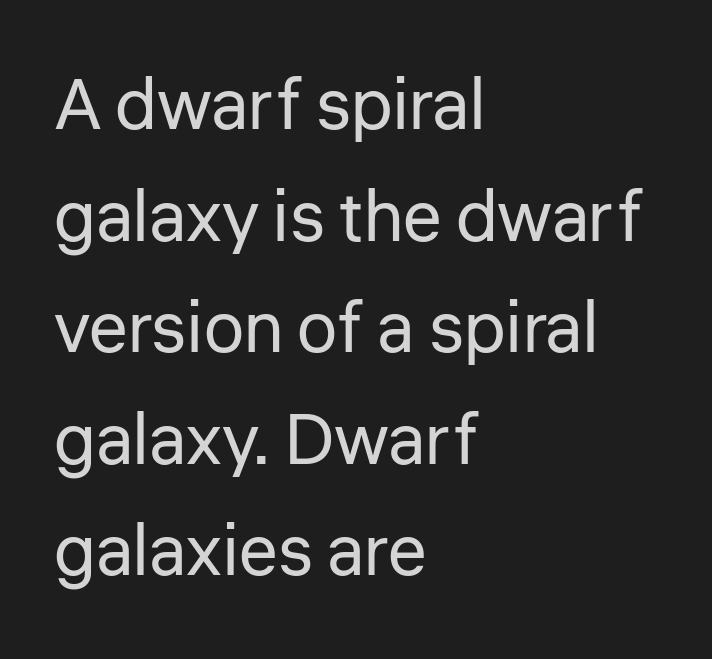
The image shows 72 px regular-weight sans-serif type, upright; set left-aligned, normal line spacing (1.55x), normal letter spacing, not underlined; low stroke contrast and a medium x-height.
